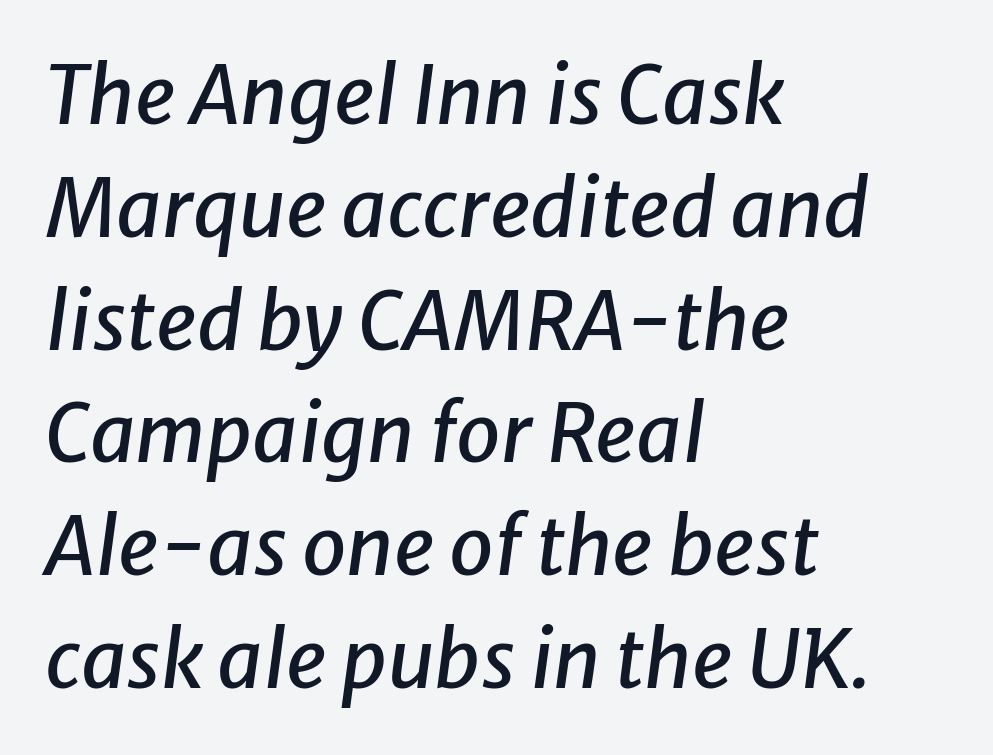
The image shows 80 px text type, italic (leaning right); set left-aligned, normal line spacing (1.41x), normal letter spacing, not underlined; low stroke contrast and a medium x-height.
